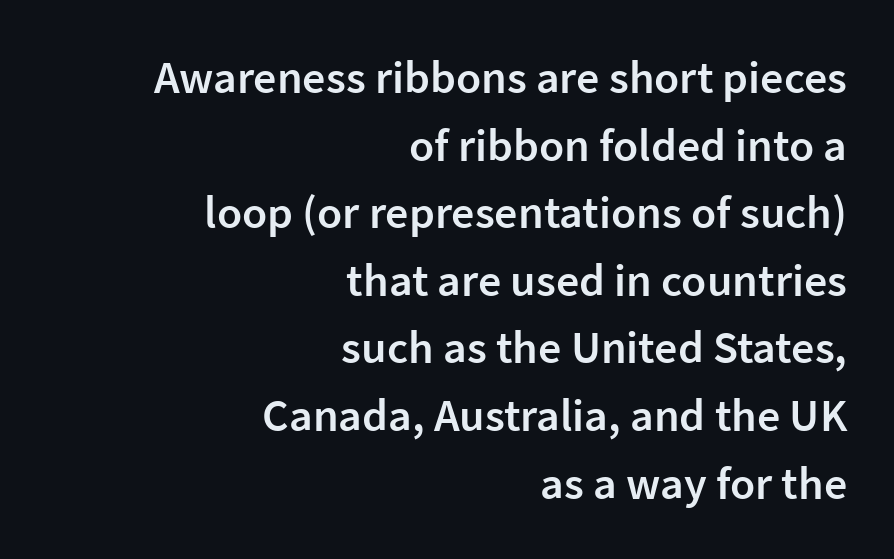
{"serif": "no", "italic": "no", "bold": "semi", "weight": "semibold", "width": "normal", "stroke_contrast": "low", "x_height": "medium", "monospaced": "no", "underline": "no", "align": "right", "line_spacing": "normal", "line_spacing_ratio": 1.47, "letter_spacing": "normal", "letter_spacing_em": 0.0, "glyph_px": 46}
